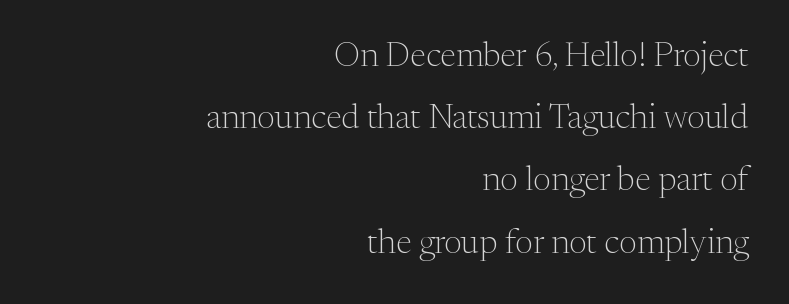
Q: Is the text bold? A: No.
Q: Is the text italic (slanted)? A: No, it is upright.
Q: Is the typeface a serif or a sans-serif typeface? A: Serif.
Q: Is the text underlined? A: No.
Q: How is the paragraph aligned? A: Right-aligned.
Q: Is the spacing between letters normal or unusually wide? A: Normal.
Q: Width (condensed, normal, or wide)? A: Normal.
Q: Stroke contrast? A: Medium.
Q: x-height? A: Medium.
Q: Monospaced? A: No.
